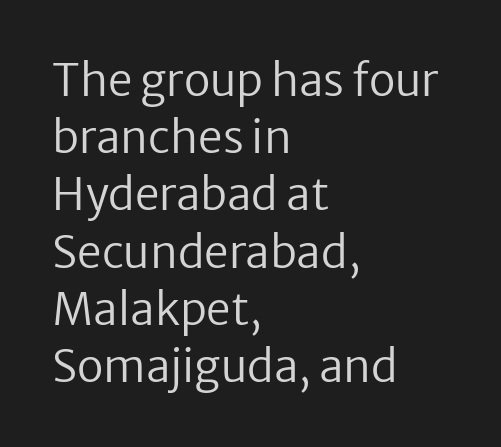
The characters are drawn with everyday or finer stroke widths. Check the space under the baseline: it is left empty. This is the regular roman posture of the typeface. Unlike a traditional serif, this face leaves its strokes unadorned. The horizontal fit of the characters is conventional and even.
